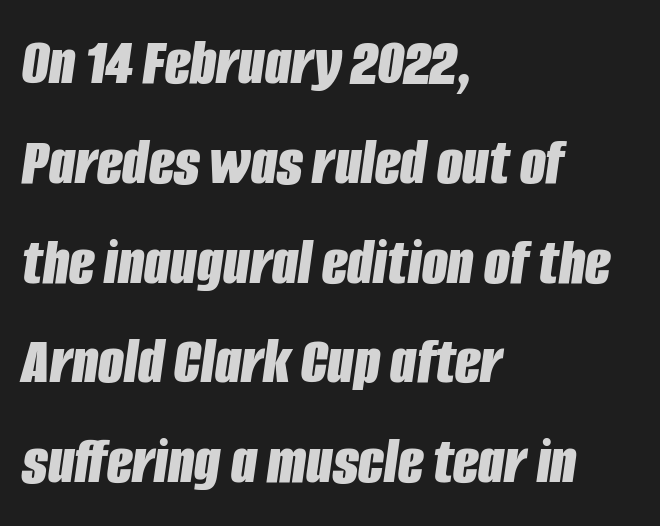
Q: Is the text bold? A: Yes.
Q: Is the text italic (slanted)? A: Yes, it leans right by about 8 degrees.
Q: Is the text underlined? A: No.
Q: How is the paragraph aligned? A: Left-aligned.
Q: Is the spacing between letters normal or unusually wide? A: Normal.
Q: Is the spacing between lines tight, normal or loose? A: Normal.
Q: Width (condensed, normal, or wide)? A: Condensed.
Q: Stroke contrast? A: Low.
Q: x-height? A: Large.
Q: Monospaced? A: No.
